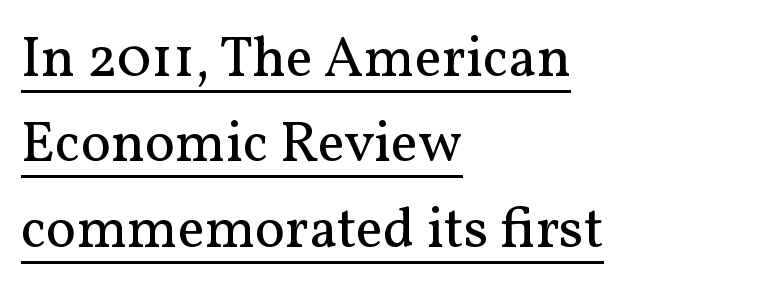
Looks like someone drew a line under every word here. Small tapered or slab feet sit at the stroke ends, so this counts as serif. Here the designer chose a conventional face with non-uniform glyph widths. Is there much room between lines? A standard amount, neither cramped nor airy.
